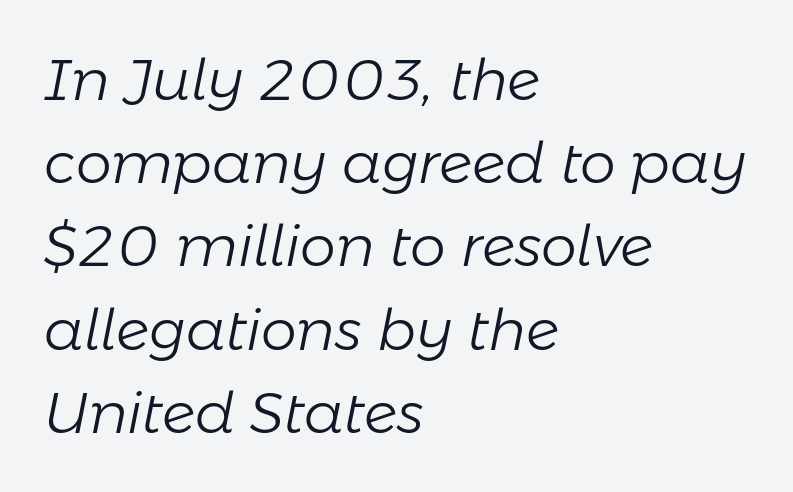
The image shows 57 px light type, italic (leaning right); set left-aligned, normal line spacing (1.46x), normal letter spacing, not underlined; low stroke contrast and a medium x-height.
